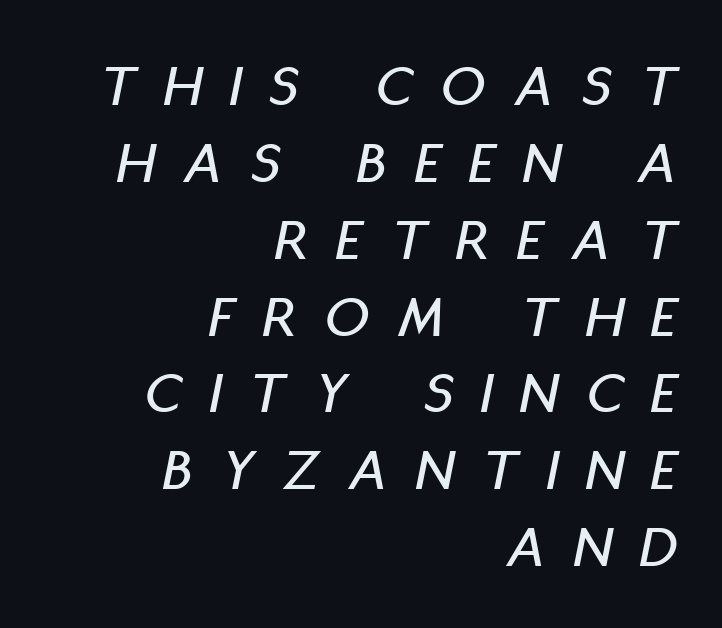
Q: Is the text italic (slanted)? A: Yes, it leans right by about 11 degrees.
Q: Is the text underlined? A: No.
Q: How is the paragraph aligned? A: Right-aligned.
Q: Is the spacing between letters normal or unusually wide? A: Unusually wide.
Q: Is the spacing between lines tight, normal or loose? A: Normal.
Q: Width (condensed, normal, or wide)? A: Condensed.
Q: Stroke contrast? A: Low.
Q: x-height? A: Large.
Q: Monospaced? A: No.
